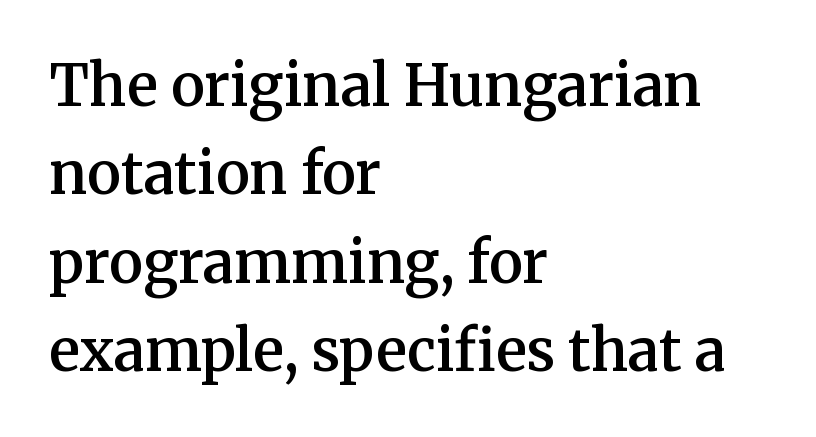
{"serif": "yes", "italic": "no", "bold": "semi", "weight": "semibold", "width": "normal", "stroke_contrast": "medium", "x_height": "medium", "monospaced": "no", "underline": "no", "align": "left", "line_spacing": "normal", "line_spacing_ratio": 1.55, "letter_spacing": "normal", "letter_spacing_em": 0.0, "glyph_px": 57}
